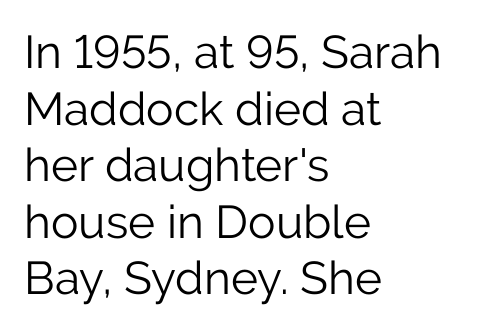
Q: Is the text bold? A: No.
Q: Is the text italic (slanted)? A: No, it is upright.
Q: Is the typeface a serif or a sans-serif typeface? A: Sans-serif.
Q: Is the text underlined? A: No.
Q: How is the paragraph aligned? A: Left-aligned.
Q: Is the spacing between letters normal or unusually wide? A: Normal.
Q: Width (condensed, normal, or wide)? A: Normal.
Q: Stroke contrast? A: Low.
Q: x-height? A: Medium.
Q: Monospaced? A: No.
